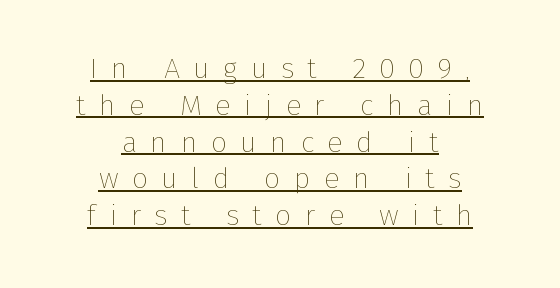
Q: Is the text bold? A: No.
Q: Is the text italic (slanted)? A: No, it is upright.
Q: Is the text underlined? A: Yes.
Q: How is the paragraph aligned? A: Centered.
Q: Is the spacing between letters normal or unusually wide? A: Unusually wide.
Q: Is the spacing between lines tight, normal or loose? A: Normal.
Q: Width (condensed, normal, or wide)? A: Normal.
Q: Stroke contrast? A: Low.
Q: x-height? A: Medium.
Q: Monospaced? A: No.
